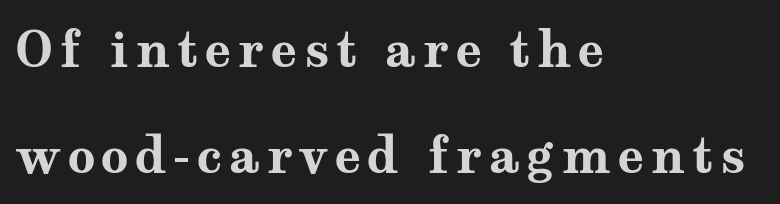
The image shows 49 px bold, wide serif type, upright; set left-aligned, loose line spacing (2.16x), not underlined; medium stroke contrast and a medium x-height.
